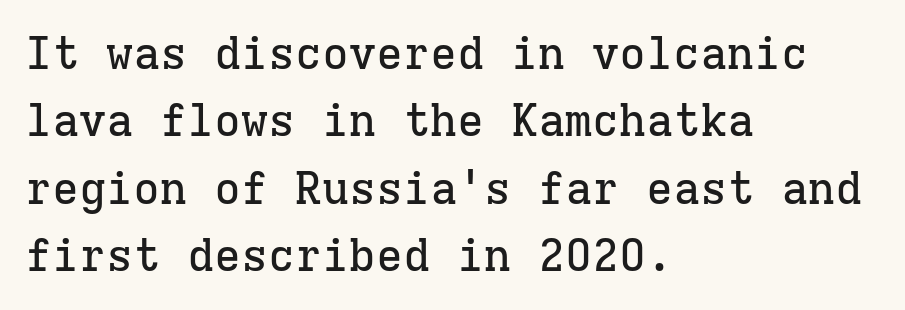
{"serif": "yes", "italic": "no", "width": "normal", "stroke_contrast": "low", "x_height": "medium", "monospaced": "yes", "underline": "no", "align": "left", "line_spacing": "normal", "line_spacing_ratio": 1.5, "letter_spacing": "normal", "letter_spacing_em": 0.0, "glyph_px": 45}
